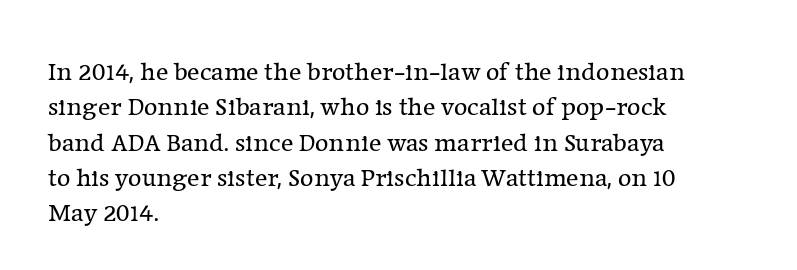
The image shows 26 px text type, upright; set left-aligned, normal line spacing (1.36x), normal letter spacing, not underlined.
